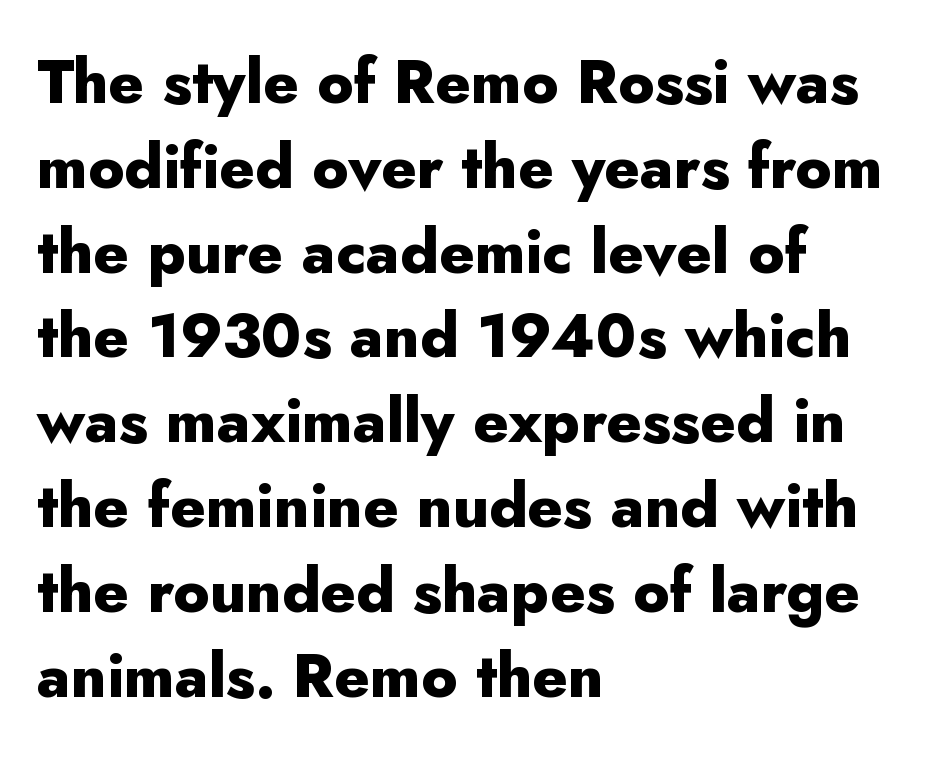
Letters rest on an invisible, unmarked baseline. What kind of face is this? One without serifs — a sans. The paragraph has a hard left edge and a soft right edge. Look at the stroke-to-counter ratio: heavy, a bold. The type is set solid horizontally, with unmodified tracking.
